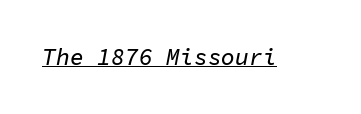
Every word sits above its own underline. This rendering leaves character spacing at its baseline value. Style check: oblique.
